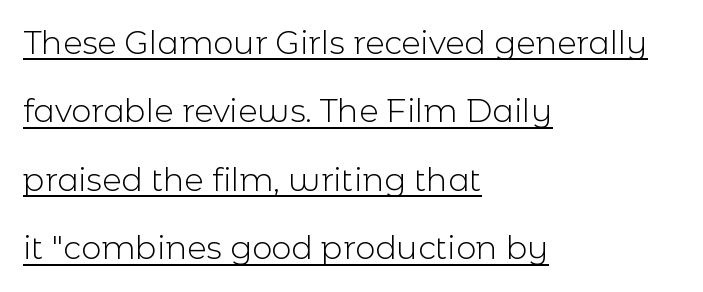
The image shows 32 px light sans-serif type, upright; set left-aligned, loose line spacing (2.14x), normal letter spacing, underlined; a medium x-height.
